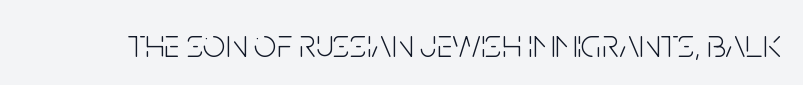
{"serif": "no", "italic": "no", "bold": "no", "weight": "light", "width": "condensed", "stroke_contrast": "low", "x_height": "large", "monospaced": "no", "underline": "no", "letter_spacing": "normal", "letter_spacing_em": 0.0, "glyph_px": 40}
